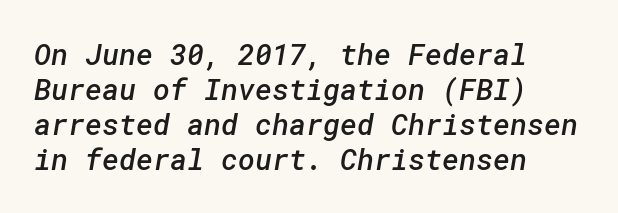
The face used here is a sans, in the tradition of grotesques and geometrics. The letterforms sit shoulder to shoulder at normal distance. Line beginnings align vertically; line endings do not. Caption: semibold face, moderately heavy strokes. The foot of each line stays bare and open.
